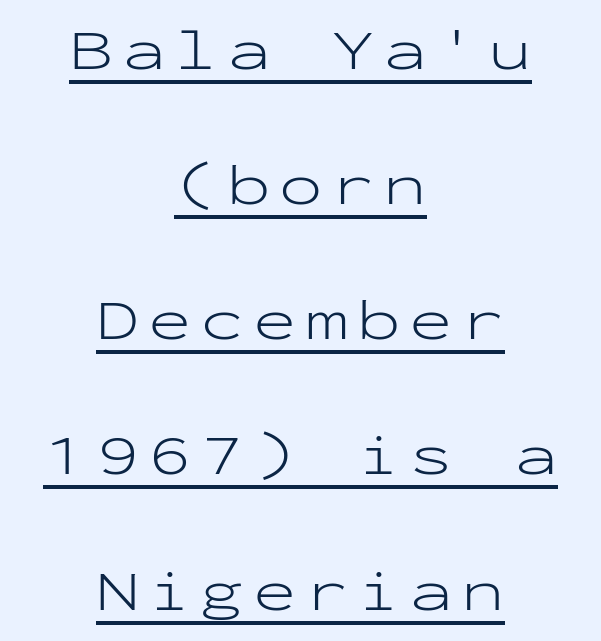
The strokes carry an ordinary text weight at most. Grotesque or geometric, the face here clearly has no serifs. A student would call this center alignment; a typographer would say set centered. Each letter, wide or thin by design, is forced into the same width here. The rendered words wear a rule along their underside.
